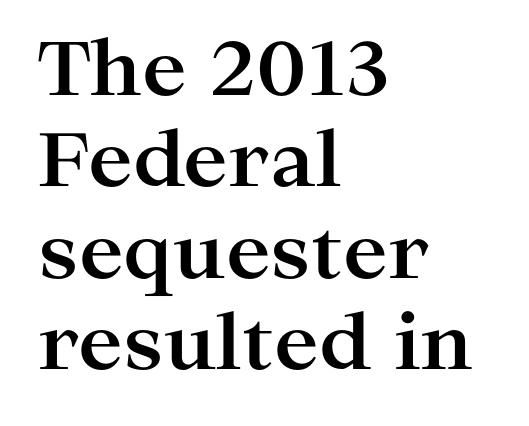
The rendering uses a bold face; every stroke is thick and dark. Look at the bottom of the vertical strokes: they flare into serifs here. This rendering uses left alignment, leaving the right contour irregular. This sample has the flowing, uneven cadence of proportional lettering. Nobody drew a line under any word here.
